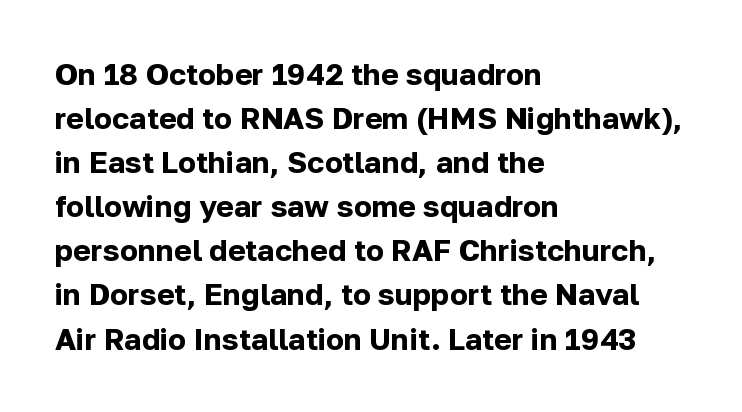
{"serif": "no", "italic": "no", "bold": "yes", "weight": "bold", "width": "normal", "stroke_contrast": "low", "x_height": "medium", "monospaced": "no", "underline": "no", "align": "left", "line_spacing": "normal", "line_spacing_ratio": 1.47, "letter_spacing": "normal", "letter_spacing_em": 0.0, "glyph_px": 30}
